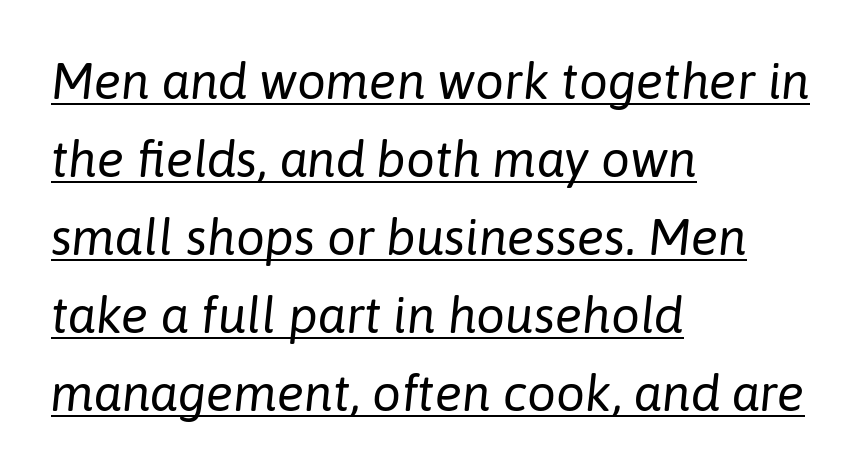
{"italic": "yes", "lean": "right", "slant_degrees": 6, "bold": "no", "weight": "regular", "width": "normal", "stroke_contrast": "low", "x_height": "medium", "monospaced": "no", "underline": "yes", "align": "left", "line_spacing": "normal", "line_spacing_ratio": 1.53, "letter_spacing": "normal", "letter_spacing_em": 0.0, "glyph_px": 51}
